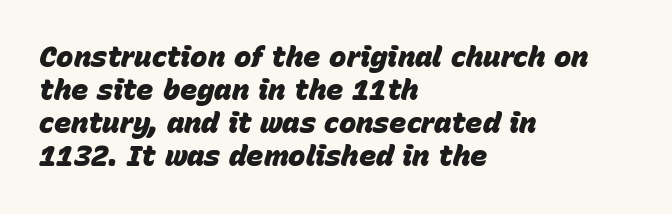
{"italic": "yes", "lean": "right", "slant_degrees": 15, "bold": "yes", "weight": "heavy", "width": "normal", "stroke_contrast": "low", "x_height": "large", "monospaced": "no", "underline": "no", "align": "left", "line_spacing": "tight", "line_spacing_ratio": 1.14, "letter_spacing": "normal", "letter_spacing_em": 0.0, "glyph_px": 29}
